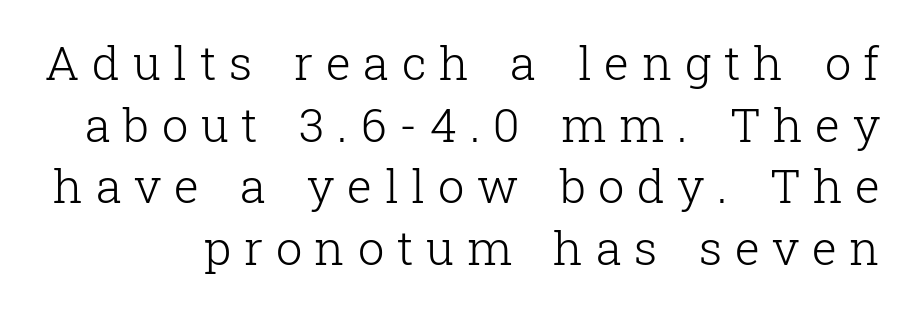
The image shows 47 px light serif type, upright; set normal line spacing (1.31x), unusually wide letter spacing (+0.27 em), not underlined; low stroke contrast and a medium x-height.
